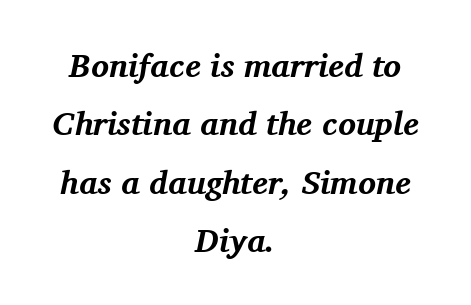
Q: Is the text bold? A: Yes.
Q: Is the text italic (slanted)? A: Yes, it leans right by about 11 degrees.
Q: Is the typeface a serif or a sans-serif typeface? A: Serif.
Q: Is the text underlined? A: No.
Q: How is the paragraph aligned? A: Centered.
Q: Is the spacing between letters normal or unusually wide? A: Normal.
Q: Width (condensed, normal, or wide)? A: Normal.
Q: Stroke contrast? A: Medium.
Q: x-height? A: Medium.
Q: Monospaced? A: No.
